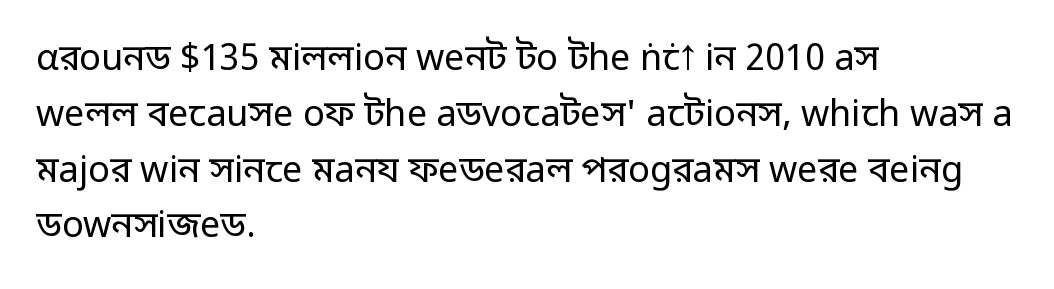
Each row of text sits above clean, open space. Vertically, the passage feels balanced, rows spaced as you'd expect. The letters carry no serifs — their stems end cleanly without finishing strokes. Left-aligned paragraph, ragged on the right. The specimen reads as upright at a glance.
